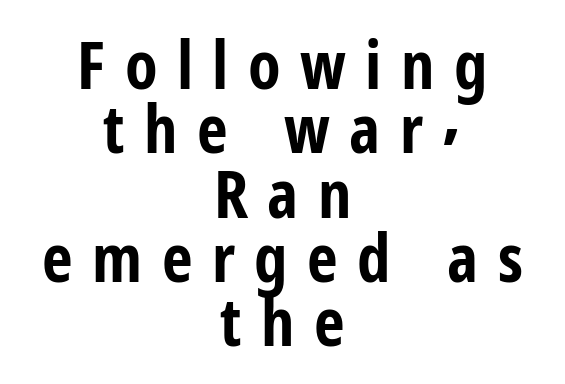
Tall strokes in this sample are plumb rather than angled. Quick note: interline space is minimal. Set as a true bold cut, around the 700 mark. The words here are not underlined.
